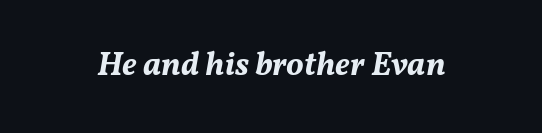
{"italic": "yes", "lean": "right", "slant_degrees": 11, "bold": "yes", "weight": "bold", "width": "normal", "stroke_contrast": "medium", "x_height": "medium", "monospaced": "no", "underline": "no", "letter_spacing": "normal", "letter_spacing_em": 0.0, "glyph_px": 33}
